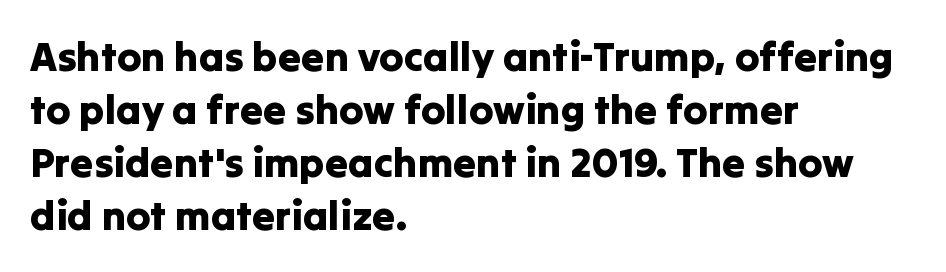
Vertical strokes here are truly vertical. The leading is moderate, giving the passage an even texture. Note the varied advance widths — an 'i' is clearly narrower than an 'm'. Nope, no serifs anywhere on these letters. Observe the ordinary spacing: letters are neighbours, not strangers. These lines stack with their left ends in a neat column.
